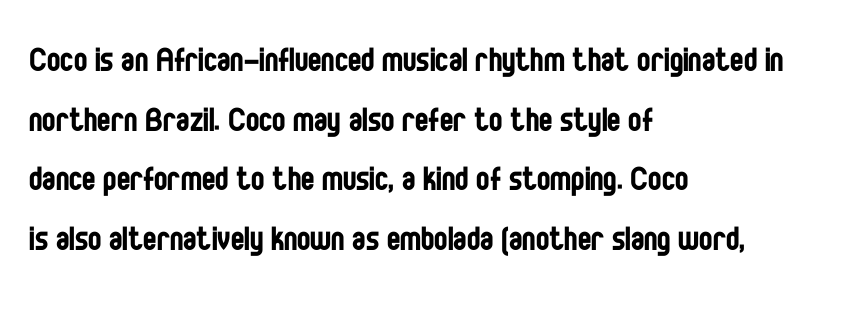
The lettering holds an erect, upright posture throughout. Descender tails drop into unmarked territory. You could call the tracking neutral — neither tight nor loose. Each stroke keeps to a modest, everyday thickness or less. You could not count columns in this text — the font is proportionally spaced. Does the leading feel generous? No, just average.
